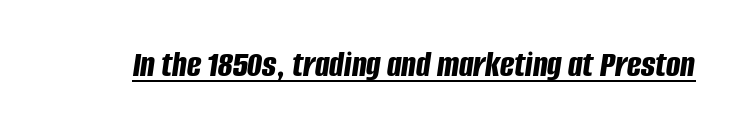
The image shows 38 px bold, condensed type, italic (leaning right); set normal letter spacing, underlined; low stroke contrast and a large x-height.
